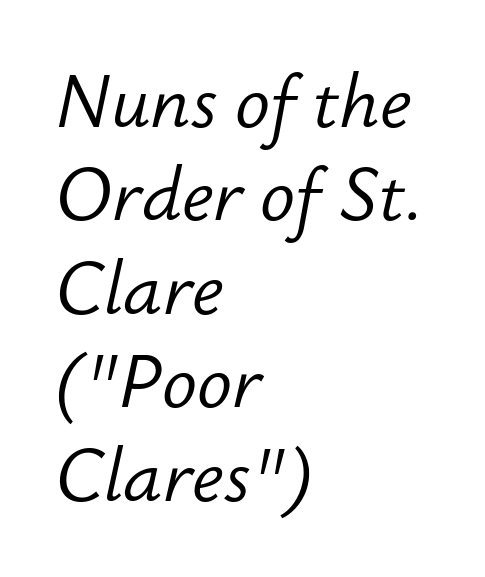
You could call the tracking neutral — neither tight nor loose. One glance says typical: line gaps are just what's usual. The strokes are not fattened; the text isn't bold. The passage shown is not underscored anywhere. A classic flush-left, rag-right setting is used for this passage. The text carries the slant typical of an italic or oblique font.
